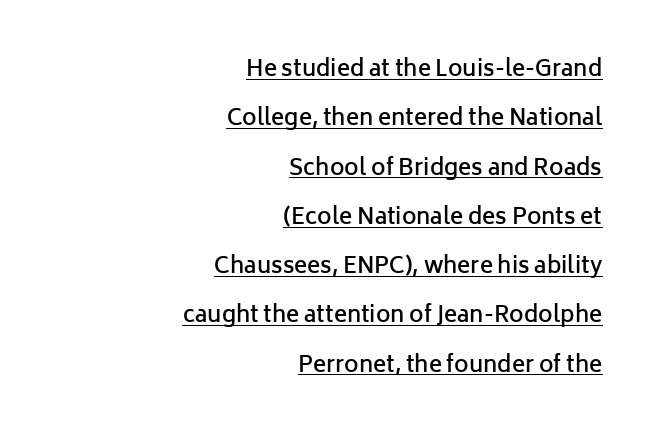
The image shows 22 px text type, upright; set right-aligned, loose line spacing (2.24x), normal letter spacing, underlined.
